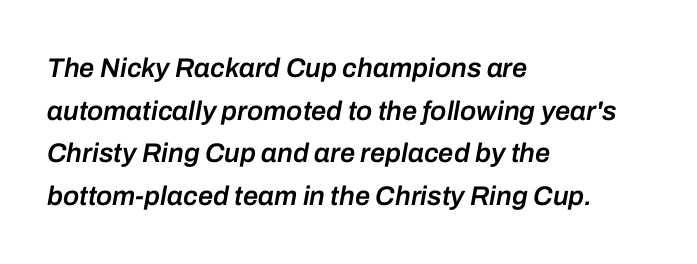
The passage shown has conventional tracking throughout. The passage shown stacks its lines at a standard gap. The foot of each line stays bare and open. Compared with ordinary roman type, these characters are visibly tilted. Strokes here are thickened, but only to semibold level. Teacher's note: observe the even left margin — that is flush-left alignment.
